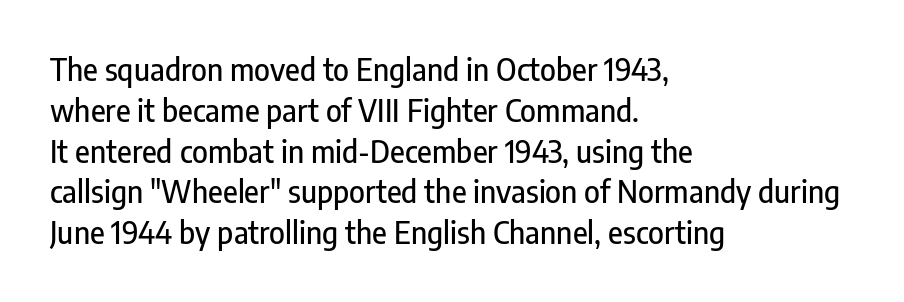
{"serif": "no", "italic": "no", "width": "condensed", "stroke_contrast": "low", "x_height": "medium", "monospaced": "no", "underline": "no", "align": "left", "line_spacing": "normal", "line_spacing_ratio": 1.36, "letter_spacing": "normal", "letter_spacing_em": 0.0, "glyph_px": 30}
